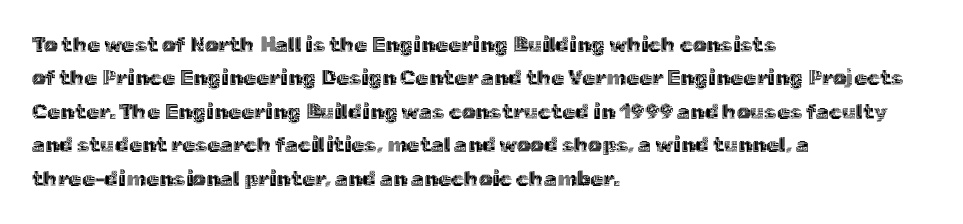
Nobody drew a line under any word here. A student would call this left alignment; a typographer would say flush left, rag right. Rendered with straight, roman letterforms. In terms of leading, this rendering sits right in the middle. Characters follow at the spacing the type designer built in.
